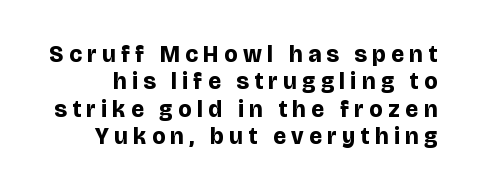
You'd pick this weight for a headline — it's a proper bold. Each word looks stretched out because of the extra space between its letters. Rendered with straight, roman letterforms. The glyphs are unaccompanied by any horizontal stroke below them.
